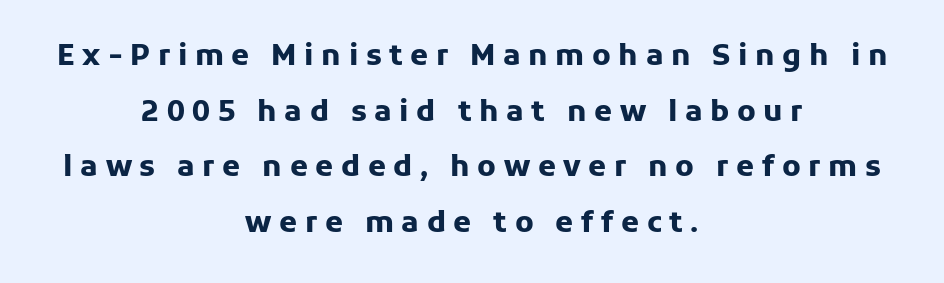
Each line is balanced around a shared central axis. This is the regular roman posture of the typeface. Here the designer chose a conventional face with non-uniform glyph widths. Letter spacing: wide. Typographic density is high because the face is bold.
